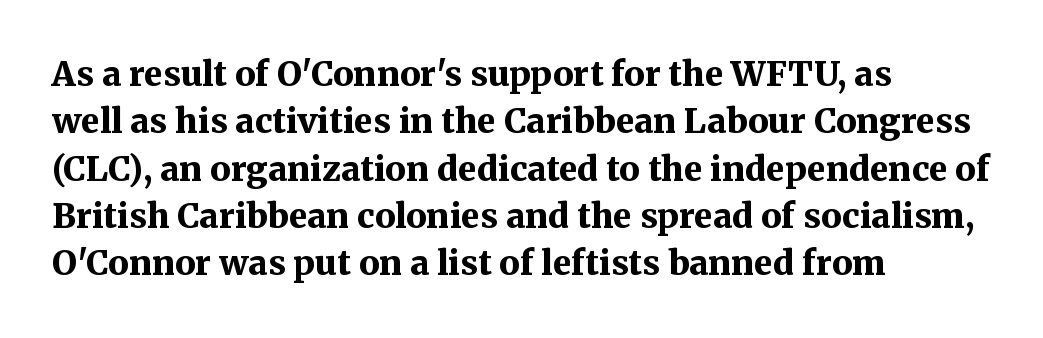
{"serif": "yes", "italic": "no", "bold": "yes", "weight": "bold", "width": "normal", "stroke_contrast": "medium", "x_height": "medium", "monospaced": "no", "underline": "no", "align": "left", "line_spacing": "normal", "line_spacing_ratio": 1.39, "letter_spacing": "normal", "letter_spacing_em": 0.0, "glyph_px": 34}
